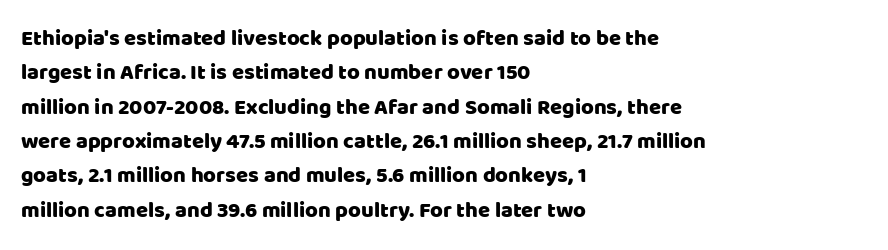
{"italic": "no", "underline": "no", "align": "left", "line_spacing": "normal", "line_spacing_ratio": 1.56, "letter_spacing": "normal", "letter_spacing_em": 0.0, "glyph_px": 22}
